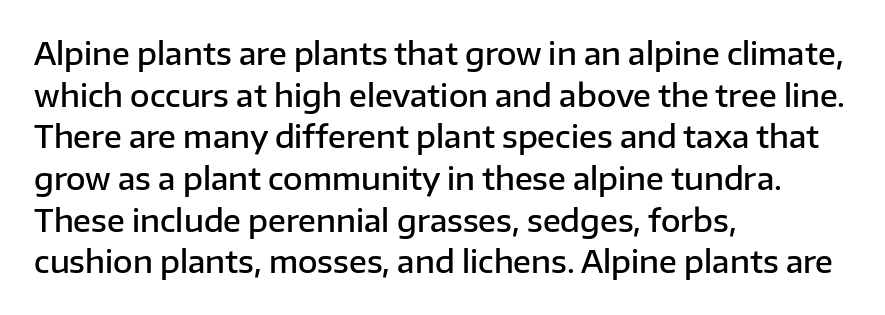
Q: Is the text bold? A: Semi-bold.
Q: Is the text italic (slanted)? A: No, it is upright.
Q: Is the typeface a serif or a sans-serif typeface? A: Sans-serif.
Q: Is the text underlined? A: No.
Q: How is the paragraph aligned? A: Left-aligned.
Q: Is the spacing between letters normal or unusually wide? A: Normal.
Q: Is the spacing between lines tight, normal or loose? A: Normal.
Q: Width (condensed, normal, or wide)? A: Normal.
Q: Stroke contrast? A: Low.
Q: x-height? A: Medium.
Q: Monospaced? A: No.
